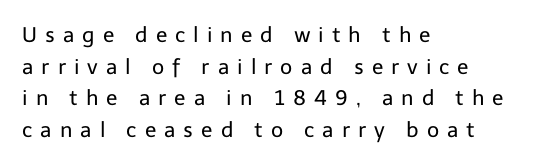
Q: Is the text bold? A: No.
Q: Is the text italic (slanted)? A: No, it is upright.
Q: Is the text underlined? A: No.
Q: How is the paragraph aligned? A: Left-aligned.
Q: Is the spacing between letters normal or unusually wide? A: Unusually wide.
Q: Is the spacing between lines tight, normal or loose? A: Normal.
